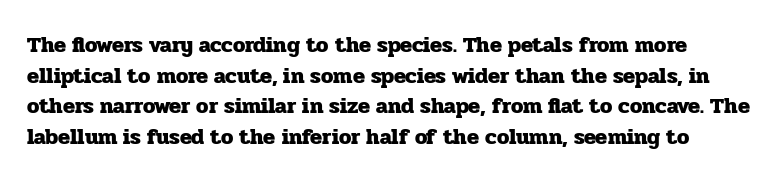
The image shows 22 px bold type, upright; set normal line spacing (1.39x), normal letter spacing, not underlined.
